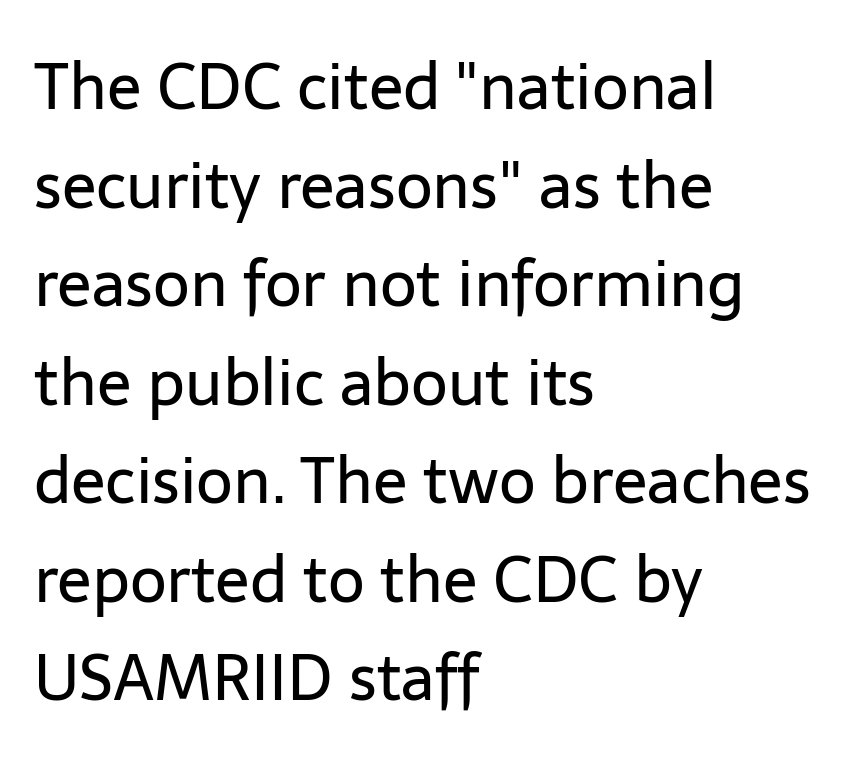
Q: Is the text bold? A: No.
Q: Is the text italic (slanted)? A: No, it is upright.
Q: Is the typeface a serif or a sans-serif typeface? A: Sans-serif.
Q: Is the text underlined? A: No.
Q: How is the paragraph aligned? A: Left-aligned.
Q: Is the spacing between letters normal or unusually wide? A: Normal.
Q: Is the spacing between lines tight, normal or loose? A: Normal.
Q: Width (condensed, normal, or wide)? A: Normal.
Q: Stroke contrast? A: Low.
Q: x-height? A: Medium.
Q: Monospaced? A: No.
